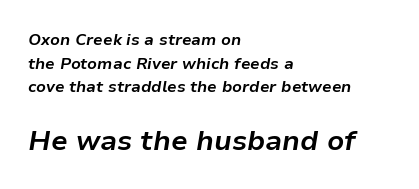
{"italic": "yes", "lean": "right", "slant_degrees": 9, "bold": "yes", "weight": "bold", "width": "normal", "stroke_contrast": "low", "x_height": "medium", "monospaced": "no", "underline": "no", "align": "left", "line_spacing": "normal", "line_spacing_ratio": 1.48, "letter_spacing": "normal", "letter_spacing_em": 0.0, "larger_block": "second", "size_ratio": 1.75, "glyph_px": 28}
